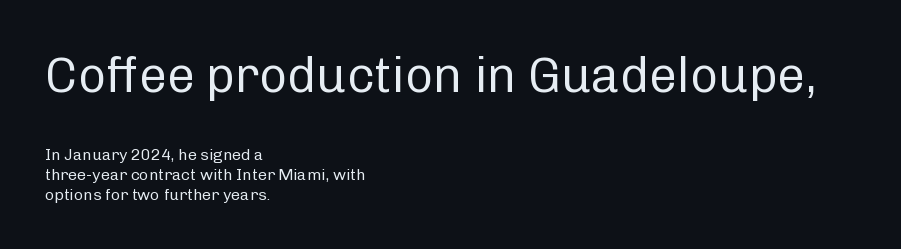
{"serif": "no", "italic": "no", "bold": "no", "weight": "regular", "width": "normal", "stroke_contrast": "low", "x_height": "medium", "monospaced": "no", "underline": "no", "align": "left", "line_spacing_ratio": 1.23, "letter_spacing": "normal", "letter_spacing_em": 0.0, "larger_block": "first", "size_ratio": 3.06, "glyph_px": 49}
